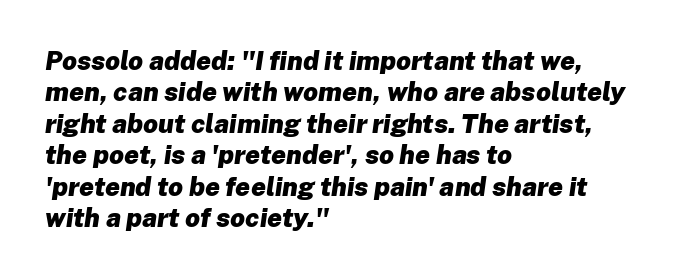
Glance below the letters and you will spot only blank space. The rendering applies a slant to the glyphs. Bold? Absolutely — the strokes are thick and heavy. Leftover space on each line is placed entirely after the last word.
